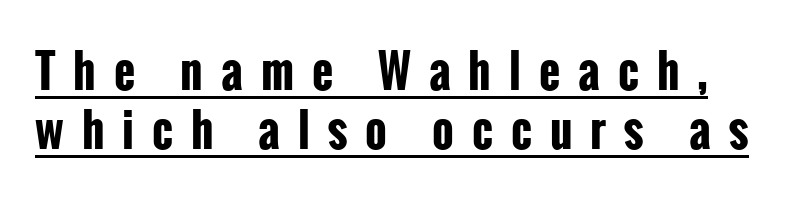
{"serif": "no", "italic": "no", "bold": "yes", "weight": "bold", "width": "condensed", "stroke_contrast": "low", "x_height": "medium", "monospaced": "no", "underline": "yes", "line_spacing": "normal", "line_spacing_ratio": 1.28, "letter_spacing": "wide", "letter_spacing_em": 0.39, "glyph_px": 46}
